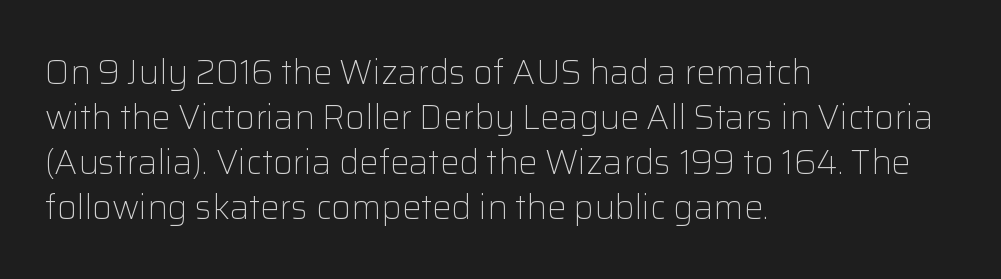
The image shows 34 px light sans-serif type, upright; set left-aligned, normal line spacing (1.32x), normal letter spacing, not underlined; low stroke contrast and a medium x-height.
